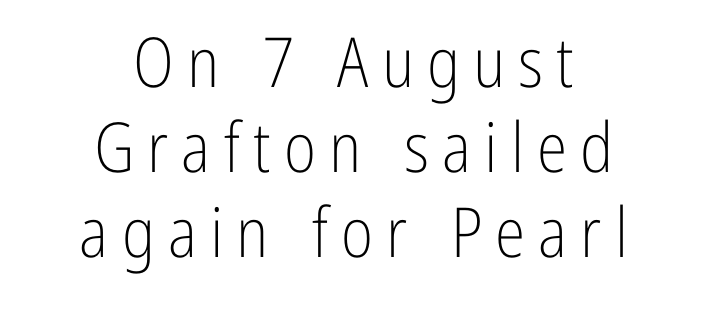
The image shows 69 px light, condensed sans-serif type, upright; set centered, line spacing 1.23x, not underlined; low stroke contrast and a medium x-height.
